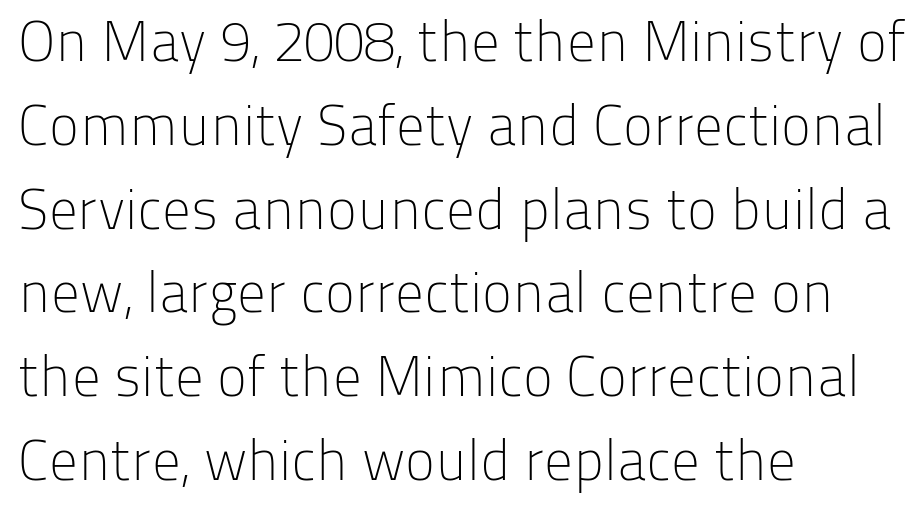
{"serif": "no", "italic": "no", "bold": "no", "weight": "light", "width": "normal", "stroke_contrast": "low", "x_height": "medium", "monospaced": "no", "underline": "no", "align": "left", "line_spacing": "normal", "line_spacing_ratio": 1.47, "letter_spacing": "normal", "letter_spacing_em": 0.0, "glyph_px": 57}
